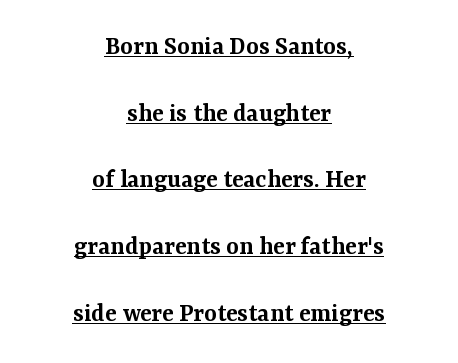
The image shows 27 px text type, upright; set centered, loose line spacing (2.47x), normal letter spacing, underlined.
